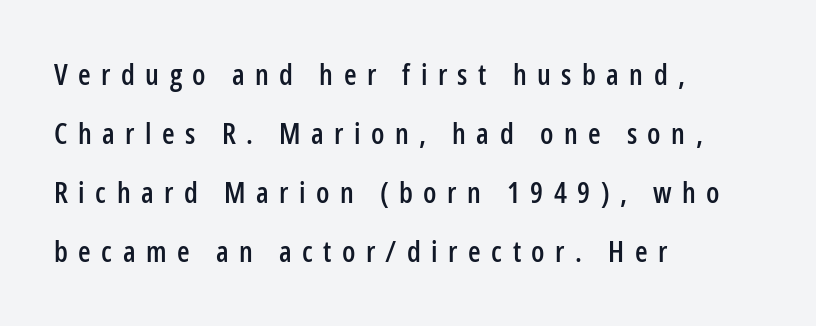
Anything drawn beneath the words? Only blank space. Is there much room between lines? Yes — plenty of vertical air separates them. Serif or sans? Sans — the stroke terminals are bare. Alignment: flush left. The lettering stays uniformly vertical, giving the passage a roman look. Tracking value appears strongly positive — letters spread wide.
